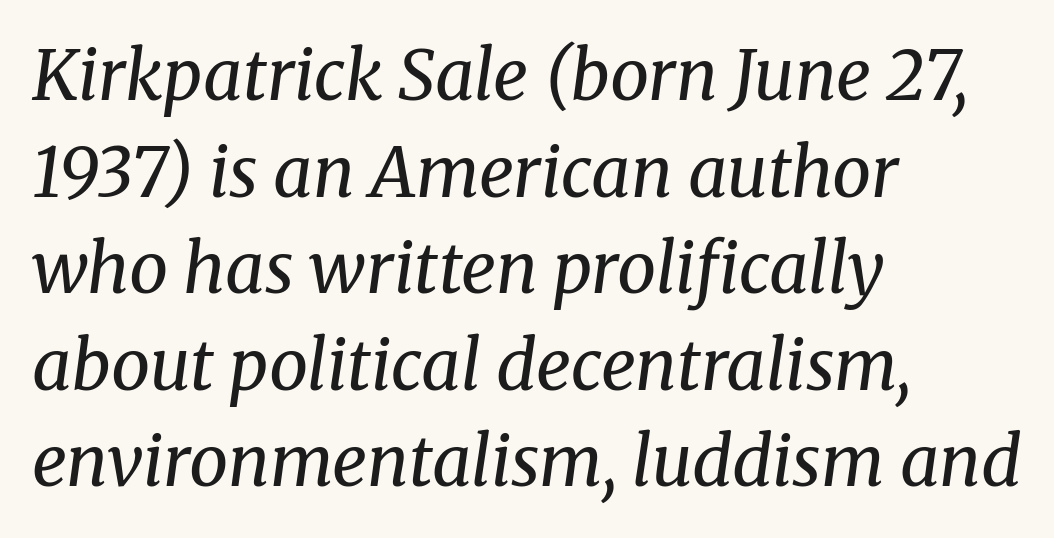
Q: Is the text bold? A: No.
Q: Is the text italic (slanted)? A: Yes, it leans right by about 8 degrees.
Q: Is the typeface a serif or a sans-serif typeface? A: Serif.
Q: Is the text underlined? A: No.
Q: How is the paragraph aligned? A: Left-aligned.
Q: Is the spacing between letters normal or unusually wide? A: Normal.
Q: Is the spacing between lines tight, normal or loose? A: Normal.
Q: Width (condensed, normal, or wide)? A: Normal.
Q: Stroke contrast? A: Medium.
Q: x-height? A: Medium.
Q: Monospaced? A: No.
